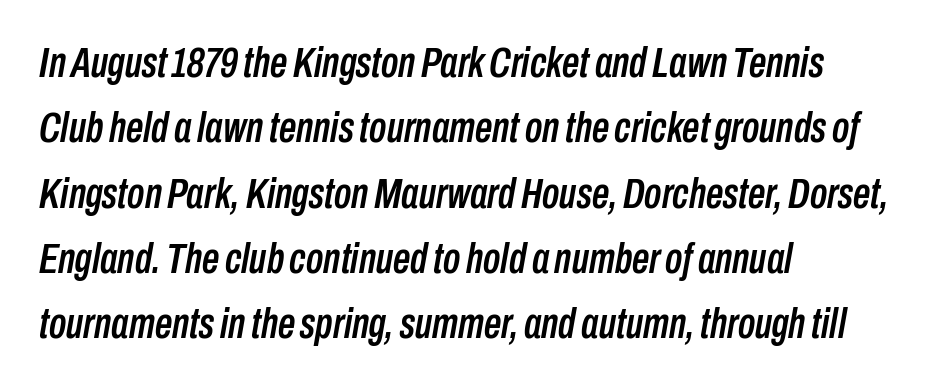
The image shows 43 px condensed type, italic (leaning right); set left-aligned, normal line spacing (1.52x), normal letter spacing, not underlined; low stroke contrast and a medium x-height.
